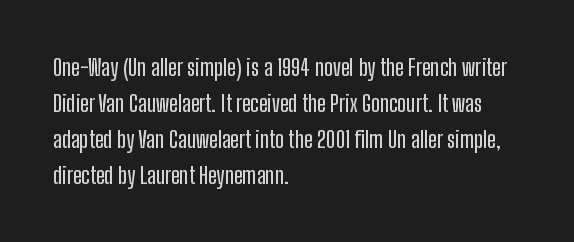
{"italic": "no", "underline": "no", "align": "left", "line_spacing": "normal", "line_spacing_ratio": 1.56, "letter_spacing": "normal", "letter_spacing_em": 0.0, "glyph_px": 23}
